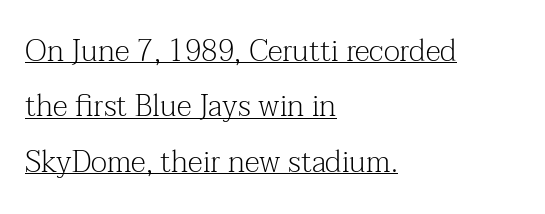
Q: Is the text bold? A: No.
Q: Is the text italic (slanted)? A: No, it is upright.
Q: Is the typeface a serif or a sans-serif typeface? A: Serif.
Q: Is the text underlined? A: Yes.
Q: How is the paragraph aligned? A: Left-aligned.
Q: Is the spacing between letters normal or unusually wide? A: Normal.
Q: Width (condensed, normal, or wide)? A: Normal.
Q: Stroke contrast? A: Medium.
Q: x-height? A: Medium.
Q: Monospaced? A: No.
